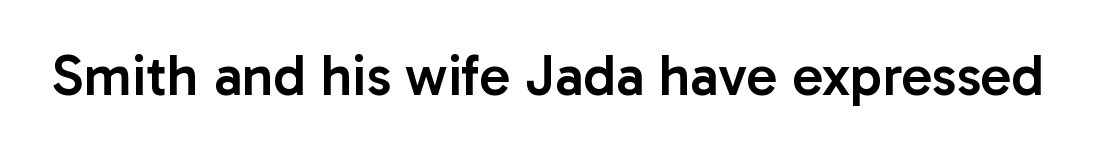
The image shows 57 px semibold sans-serif type, upright; set normal letter spacing, not underlined; low stroke contrast and a medium x-height.
